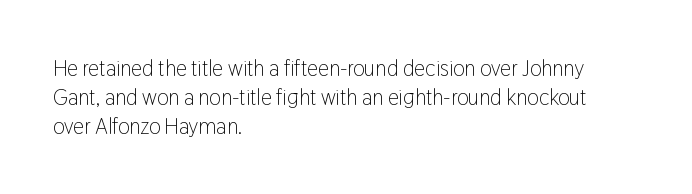
The image shows 22 px text type, upright; set left-aligned, normal line spacing (1.31x), normal letter spacing, not underlined.
